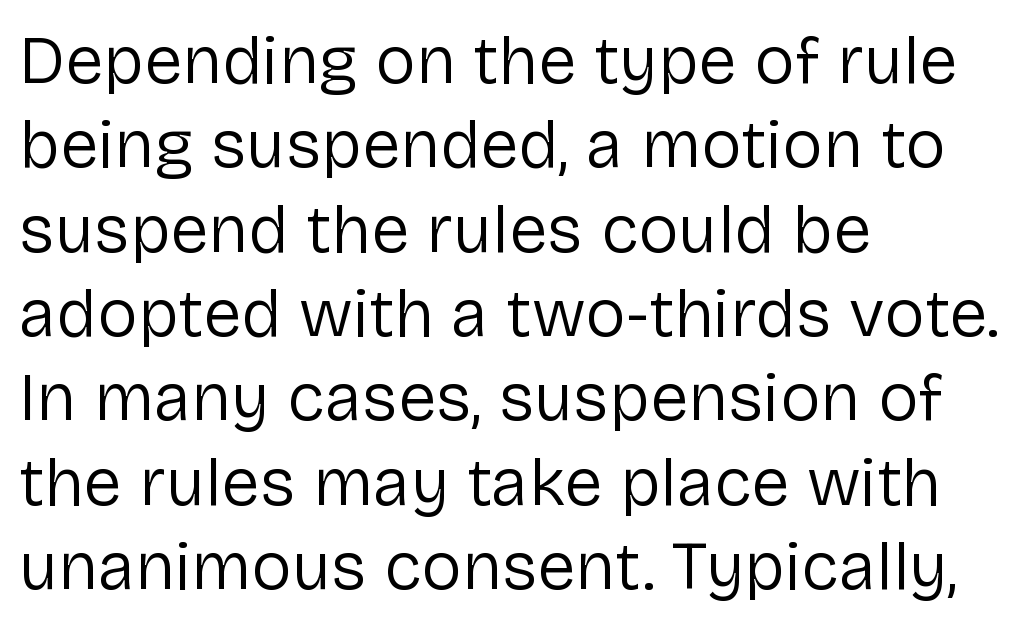
The image shows 68 px regular-weight sans-serif type, upright; set left-aligned, line spacing 1.24x, normal letter spacing, not underlined; low stroke contrast and a medium x-height.
